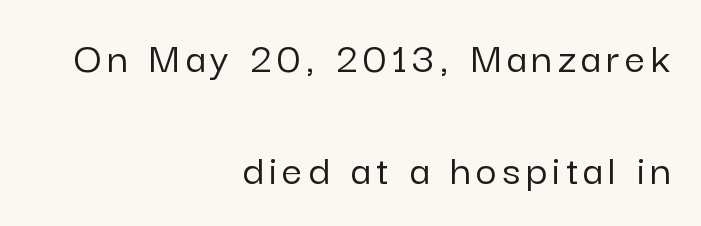
No word sits above an underline. Line endings align vertically; line beginnings do not. Looks like regular typesetting: each glyph gets only the width it needs. This is sans-serif lettering, the kind often seen on screens and signage.
